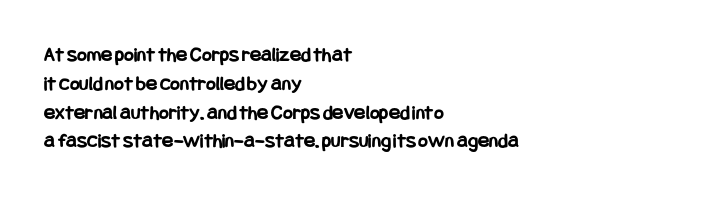
Leftover space on each line is placed entirely after the last word. The baseline area is clear. Tracking value appears to be zero — textbook default spacing. Is the type bold? Yes — the strokes are clearly thick and heavy.
